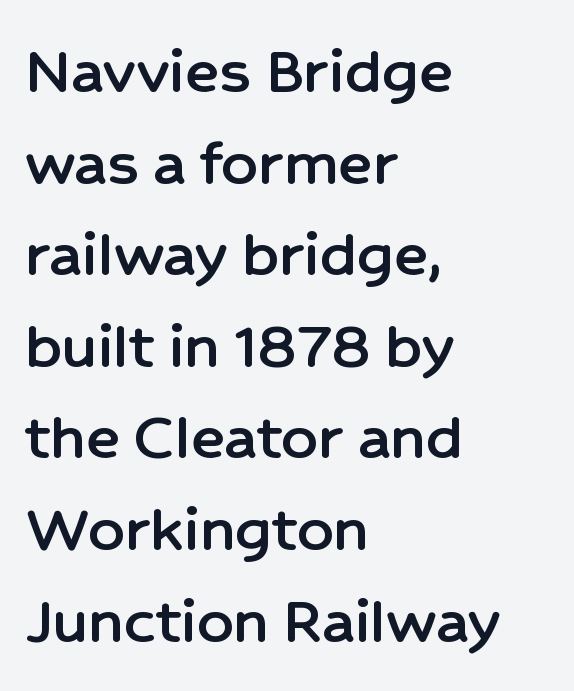
Q: Is the text italic (slanted)? A: No, it is upright.
Q: Is the typeface a serif or a sans-serif typeface? A: Sans-serif.
Q: Is the text underlined? A: No.
Q: How is the paragraph aligned? A: Left-aligned.
Q: Is the spacing between letters normal or unusually wide? A: Normal.
Q: Is the spacing between lines tight, normal or loose? A: Normal.
Q: Width (condensed, normal, or wide)? A: Normal.
Q: Stroke contrast? A: Low.
Q: x-height? A: Medium.
Q: Monospaced? A: No.
